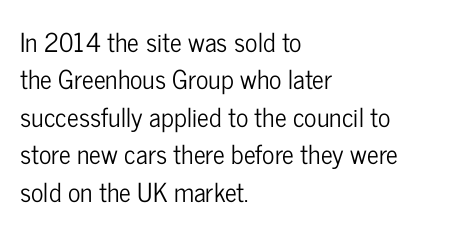
Q: Is the text italic (slanted)? A: No, it is upright.
Q: Is the text underlined? A: No.
Q: How is the paragraph aligned? A: Left-aligned.
Q: Is the spacing between letters normal or unusually wide? A: Normal.
Q: Is the spacing between lines tight, normal or loose? A: Normal.
